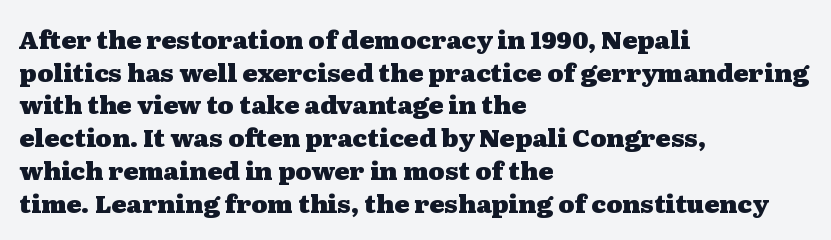
{"italic": "no", "bold": "yes", "underline": "no", "align": "left", "line_spacing": "normal", "line_spacing_ratio": 1.31, "letter_spacing": "normal", "letter_spacing_em": 0.0, "glyph_px": 25}
